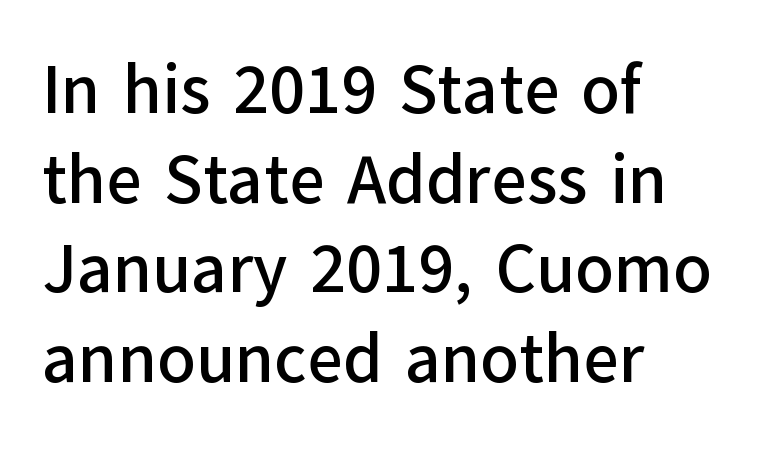
The image shows 69 px sans-serif type, upright; set left-aligned, normal line spacing (1.3x), normal letter spacing, not underlined; low stroke contrast and a medium x-height.
